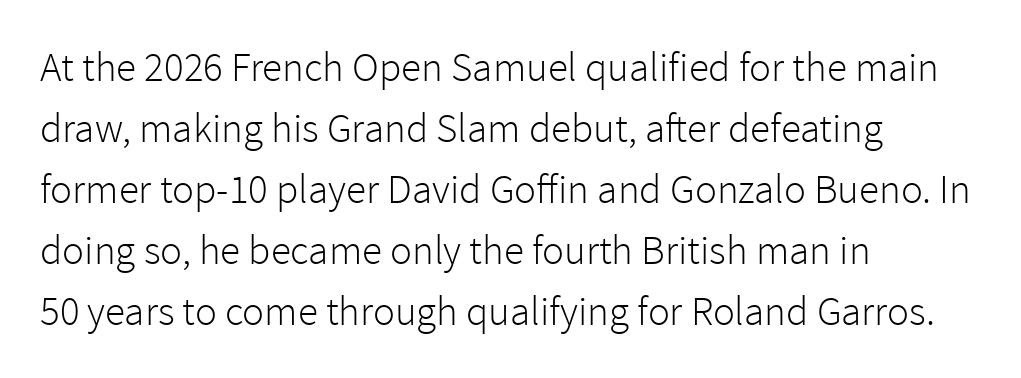
Q: Is the text bold? A: No.
Q: Is the text italic (slanted)? A: No, it is upright.
Q: Is the typeface a serif or a sans-serif typeface? A: Sans-serif.
Q: Is the text underlined? A: No.
Q: How is the paragraph aligned? A: Left-aligned.
Q: Is the spacing between letters normal or unusually wide? A: Normal.
Q: Is the spacing between lines tight, normal or loose? A: Normal.
Q: Width (condensed, normal, or wide)? A: Normal.
Q: x-height? A: Medium.
Q: Monospaced? A: No.
